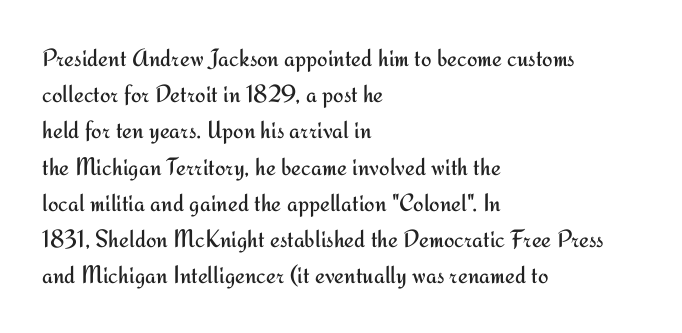
{"italic": "no", "bold": "no", "underline": "no", "align": "left", "line_spacing": "normal", "line_spacing_ratio": 1.45, "letter_spacing": "normal", "letter_spacing_em": 0.0, "glyph_px": 25}
